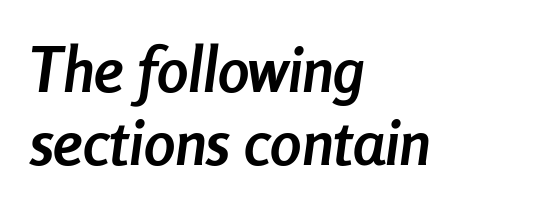
{"italic": "yes", "lean": "right", "slant_degrees": 8, "bold": "yes", "weight": "semibold", "width": "condensed", "stroke_contrast": "low", "x_height": "medium", "monospaced": "no", "underline": "no", "align": "left", "line_spacing_ratio": 1.16, "letter_spacing": "normal", "letter_spacing_em": 0.0, "glyph_px": 63}
